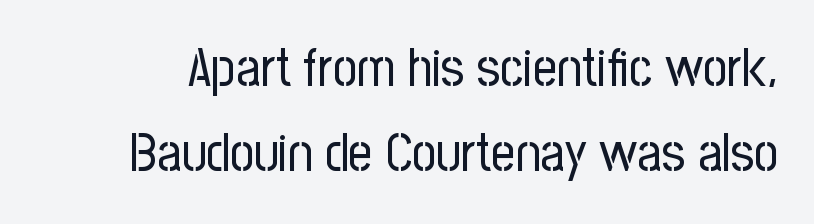
Q: Is the text bold? A: No.
Q: Is the text italic (slanted)? A: No, it is upright.
Q: Is the typeface a serif or a sans-serif typeface? A: Sans-serif.
Q: Is the text underlined? A: No.
Q: Is the spacing between letters normal or unusually wide? A: Normal.
Q: Is the spacing between lines tight, normal or loose? A: Normal.
Q: Width (condensed, normal, or wide)? A: Condensed.
Q: Stroke contrast? A: Low.
Q: x-height? A: Medium.
Q: Monospaced? A: No.
